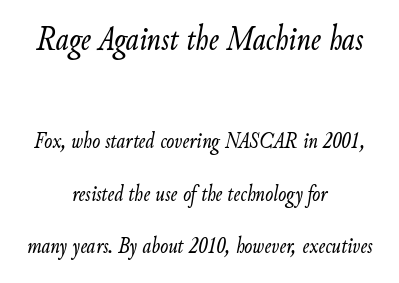
The passage shown is typed in a proportional face where columns would drift. If you folded the block vertically in half, each line would mirror itself in length. The line-height multiplier appears high, well above default. The space beneath each line is pristine and unruled. The typeface has the unassuming heft of standard copy or less.
